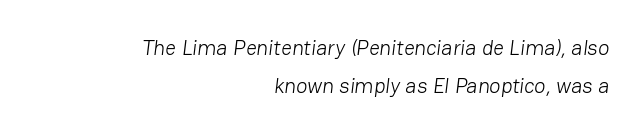
Q: Is the text bold? A: No.
Q: Is the text underlined? A: No.
Q: How is the paragraph aligned? A: Right-aligned.
Q: Is the spacing between letters normal or unusually wide? A: Normal.
